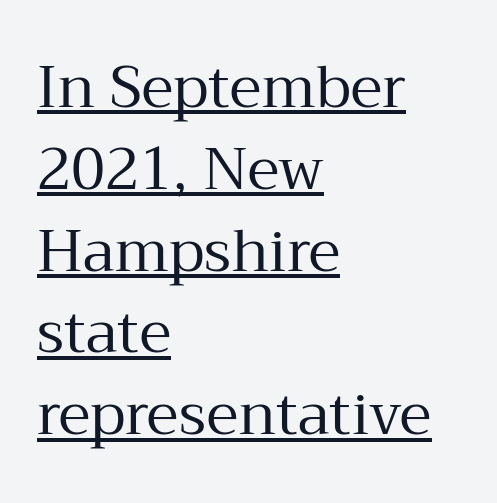
The image shows 58 px regular-weight serif type, upright; set left-aligned, normal line spacing (1.41x), normal letter spacing, underlined; medium stroke contrast and a medium x-height.
